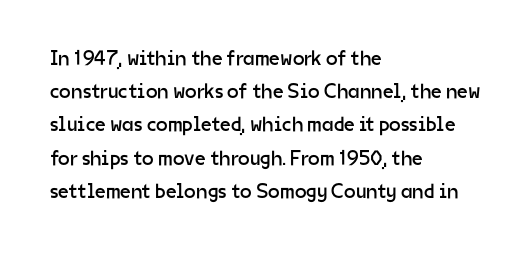
The image shows 21 px text type, upright; set left-aligned, normal line spacing (1.58x), normal letter spacing, not underlined.
